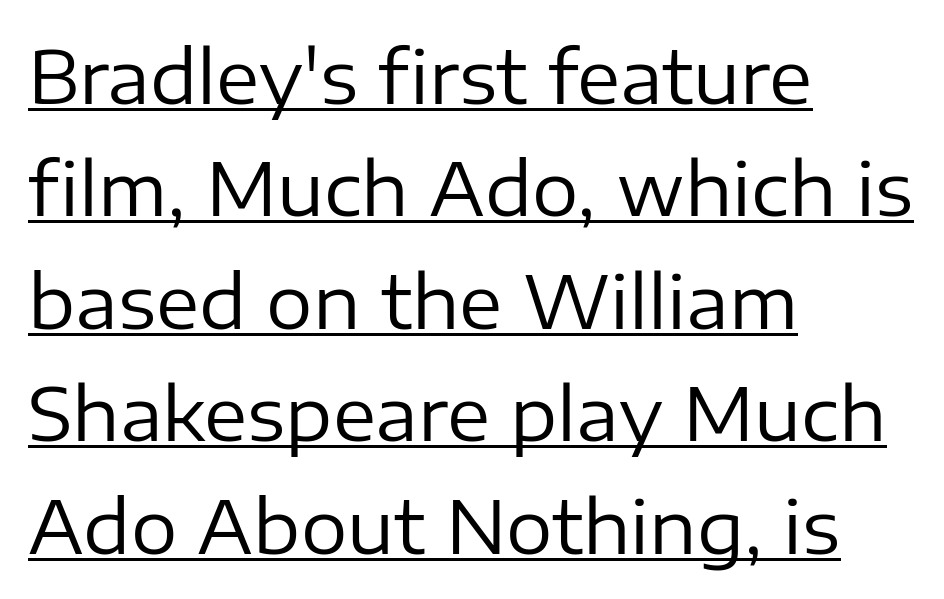
{"serif": "no", "italic": "no", "bold": "no", "weight": "regular", "width": "normal", "stroke_contrast": "low", "x_height": "medium", "monospaced": "no", "underline": "yes", "align": "left", "line_spacing": "normal", "line_spacing_ratio": 1.54, "letter_spacing": "normal", "letter_spacing_em": 0.0, "glyph_px": 73}
